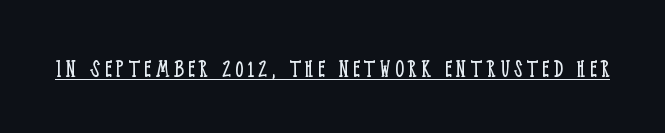
The image shows 27 px text type, upright; set underlined.
